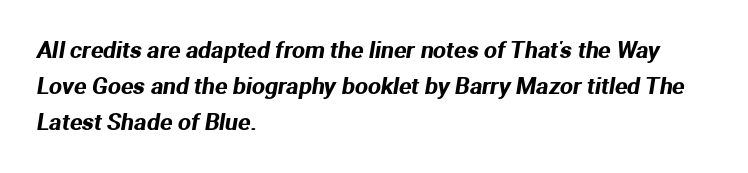
Compared with typical paragraphs, the rows here are spaced about the same. Short note: letters normally spaced. Visually the block forms a straight wall on the left and a jagged coastline on the right. The gap between lines stays unmarked.
